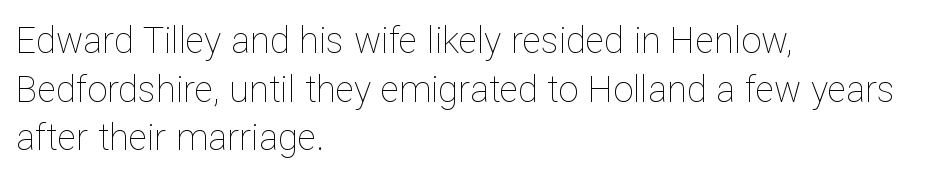
The image shows 36 px thin type, upright; set left-aligned, normal line spacing (1.35x), normal letter spacing, not underlined; low stroke contrast and a medium x-height.
